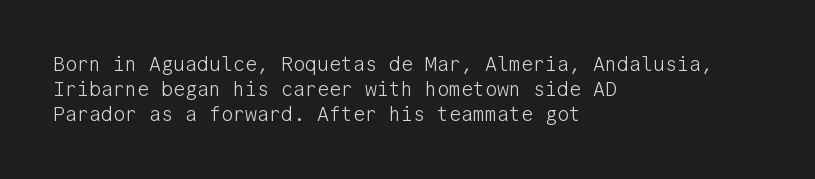
The image shows 20 px text type, upright; set left-aligned, normal line spacing (1.26x), normal letter spacing, not underlined.
